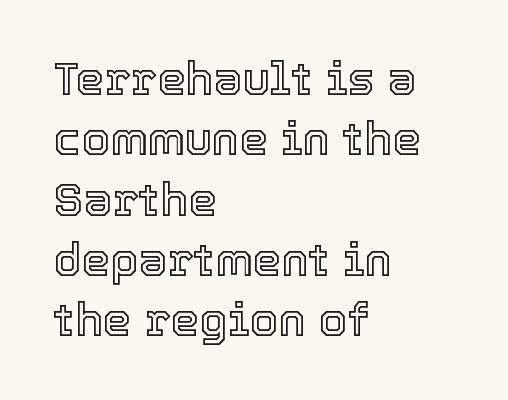
The image shows 46 px text type, upright; set left-aligned, normal line spacing (1.31x), normal letter spacing, not underlined; a medium x-height.
